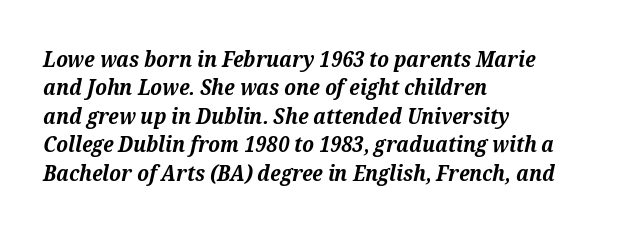
The zone under the glyphs is completely vacant. Does the copy run flush right? No — it runs flush left. This is oblique type, the kind used for emphasis or titles. The gaps between neighbouring characters are ordinary and unremarkable. On the weight axis this lands at bold, roughly 700. This sample keeps an unexceptional amount of space between lines.
